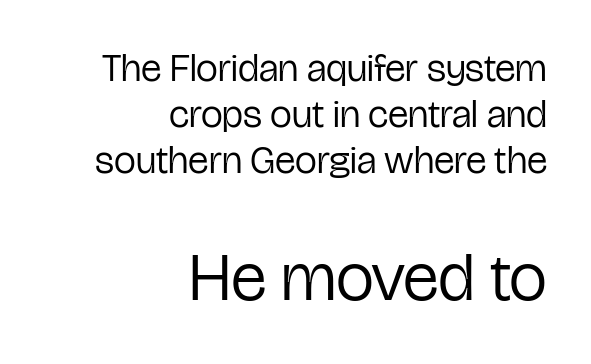
Q: Is the text bold? A: No.
Q: Is the text italic (slanted)? A: No, it is upright.
Q: Is the typeface a serif or a sans-serif typeface? A: Sans-serif.
Q: Is the text underlined? A: No.
Q: How is the paragraph aligned? A: Right-aligned.
Q: Is the spacing between letters normal or unusually wide? A: Normal.
Q: Which block of text is set in a larger size, the first (top) or the second (bottom)? A: The second (bottom) one.
Q: Width (condensed, normal, or wide)? A: Condensed.
Q: Stroke contrast? A: Low.
Q: x-height? A: Medium.
Q: Monospaced? A: No.
